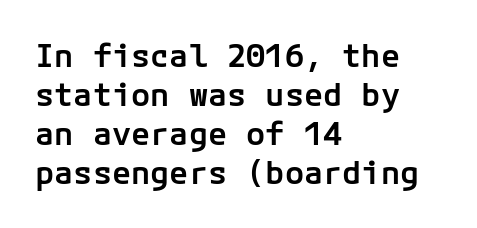
{"serif": "no", "italic": "no", "bold": "semi", "weight": "semibold", "width": "normal", "stroke_contrast": "low", "x_height": "medium", "underline": "no", "align": "left", "line_spacing_ratio": 1.22, "letter_spacing": "normal", "letter_spacing_em": 0.0, "glyph_px": 32}
